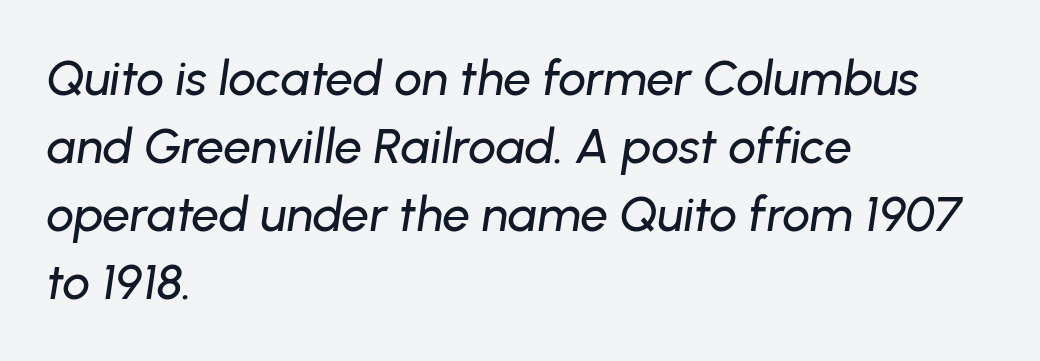
The image shows 49 px text type, italic (leaning right); set left-aligned, normal line spacing (1.39x), normal letter spacing, not underlined; low stroke contrast and a medium x-height.
